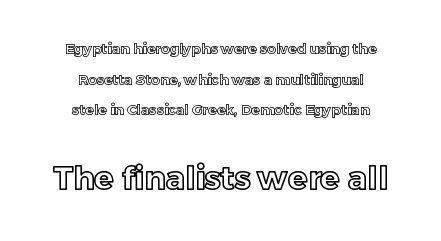
The image shows 32 px text type, upright; set centered, loose line spacing (2.18x), normal letter spacing, not underlined; the second (bottom) block is 2.29x larger; a medium x-height.
